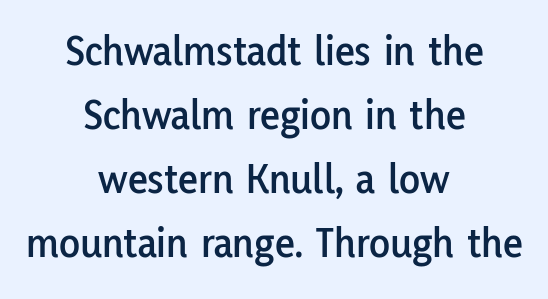
The image shows 43 px sans-serif type, upright; set centered, normal line spacing (1.49x), normal letter spacing, not underlined; low stroke contrast and a medium x-height.
